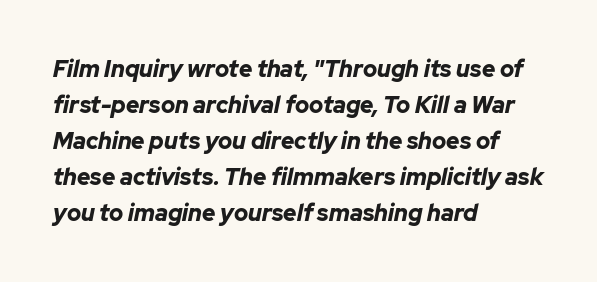
The image shows 23 px bold type, italic (leaning right); set left-aligned, normal line spacing (1.56x), normal letter spacing, not underlined.
